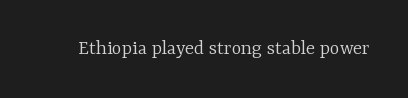
Q: Is the text bold? A: No.
Q: Is the text italic (slanted)? A: No, it is upright.
Q: Is the text underlined? A: No.
Q: Is the spacing between letters normal or unusually wide? A: Normal.
